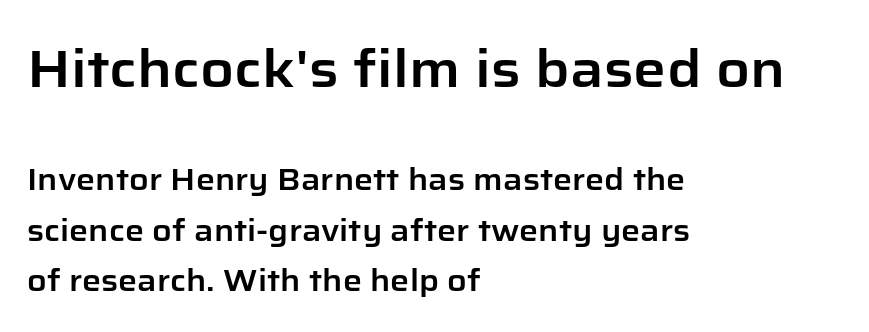
Q: Is the text italic (slanted)? A: No, it is upright.
Q: Is the typeface a serif or a sans-serif typeface? A: Sans-serif.
Q: Is the text underlined? A: No.
Q: How is the paragraph aligned? A: Left-aligned.
Q: Is the spacing between letters normal or unusually wide? A: Normal.
Q: Is the spacing between lines tight, normal or loose? A: Normal.
Q: Which block of text is set in a larger size, the first (top) or the second (bottom)? A: The first (top) one.
Q: Width (condensed, normal, or wide)? A: Normal.
Q: Stroke contrast? A: Low.
Q: x-height? A: Medium.
Q: Monospaced? A: No.
